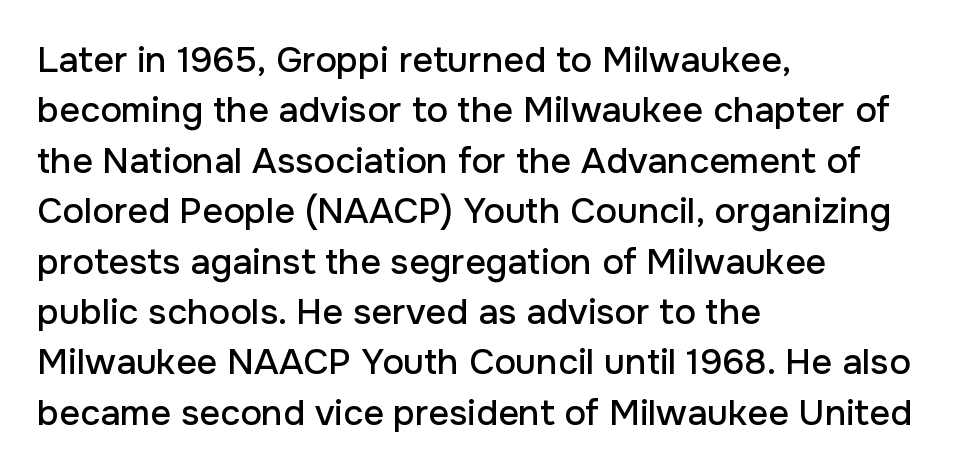
The image shows 36 px sans-serif type, upright; set left-aligned, normal line spacing (1.4x), normal letter spacing, not underlined; low stroke contrast and a medium x-height.
